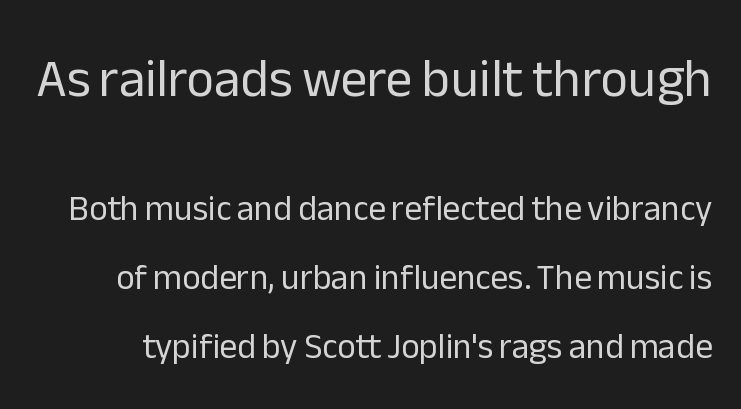
Italic? Not at all — the glyphs are vertical. In this sample the first text group is rendered at the bigger scale. The string is rendered with underlining switched off. In terms of letterspacing, this is plain default setting.
